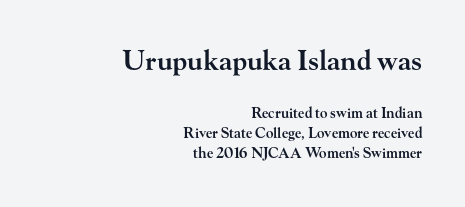
Only glyphs here, with clear space below each row. Visually the block forms a straight wall on the right and a jagged coastline on the left. The lettering holds an erect, upright posture throughout. The designer left line spacing at the default. Letter spacing: default.
